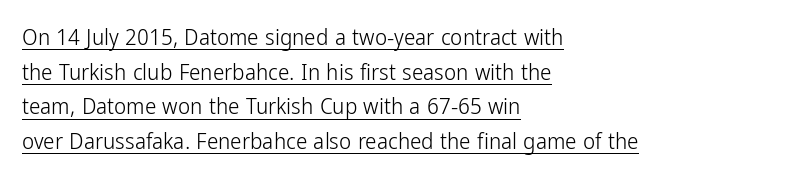
Q: Is the text bold? A: No.
Q: Is the text italic (slanted)? A: No, it is upright.
Q: Is the text underlined? A: Yes.
Q: How is the paragraph aligned? A: Left-aligned.
Q: Is the spacing between letters normal or unusually wide? A: Normal.
Q: Is the spacing between lines tight, normal or loose? A: Normal.
